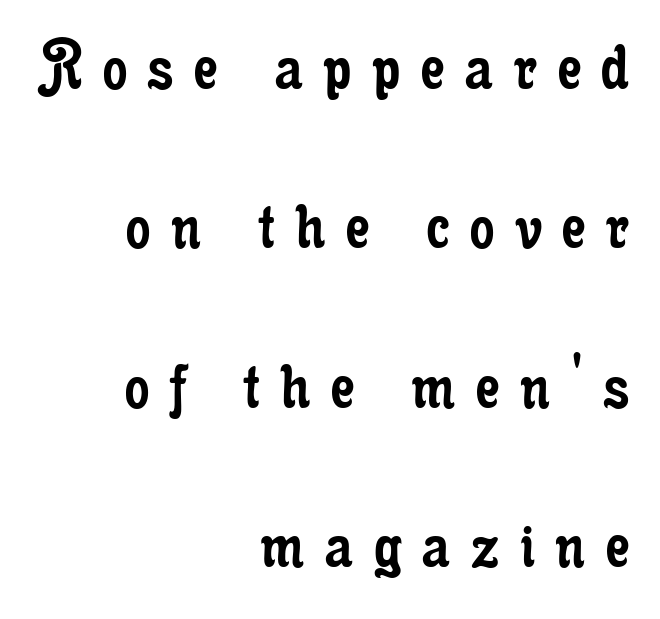
Is there any slant? The stems are plumb. One-word summary of the alignment: right. Proportional: the letters do not fall into vertical columns. No letter is thick-stroked: the sample isn't bold. Tracking value appears strongly positive — letters spread wide. The glyphs are unaccompanied by any horizontal stroke below them.
